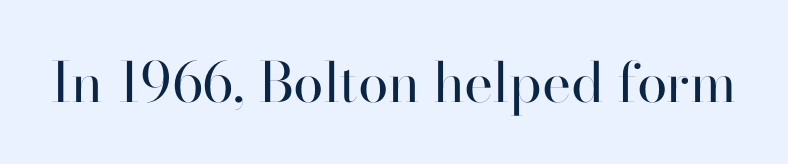
Q: Is the text bold? A: No.
Q: Is the text italic (slanted)? A: No, it is upright.
Q: Is the typeface a serif or a sans-serif typeface? A: Sans-serif.
Q: Is the text underlined? A: No.
Q: Is the spacing between letters normal or unusually wide? A: Normal.
Q: Width (condensed, normal, or wide)? A: Normal.
Q: Stroke contrast? A: High.
Q: x-height? A: Small.
Q: Monospaced? A: No.
